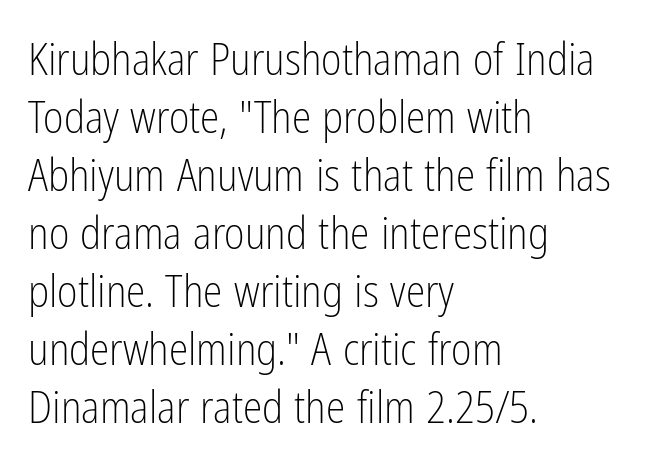
Q: Is the text bold? A: No.
Q: Is the text italic (slanted)? A: No, it is upright.
Q: Is the typeface a serif or a sans-serif typeface? A: Sans-serif.
Q: Is the text underlined? A: No.
Q: How is the paragraph aligned? A: Left-aligned.
Q: Is the spacing between letters normal or unusually wide? A: Normal.
Q: Is the spacing between lines tight, normal or loose? A: Normal.
Q: Width (condensed, normal, or wide)? A: Condensed.
Q: Stroke contrast? A: Low.
Q: x-height? A: Medium.
Q: Monospaced? A: No.
